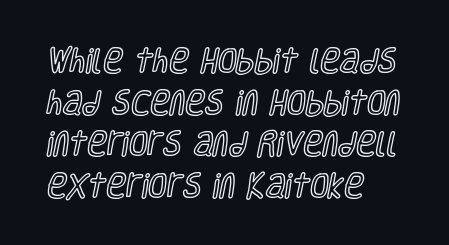
The image shows 27 px text type; set left-aligned, normal line spacing (1.54x), normal letter spacing, not underlined.
